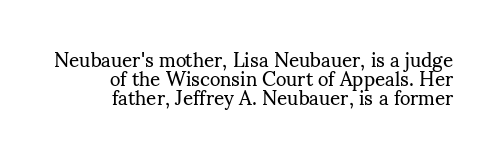
The image shows 20 px text type, upright; set right-aligned, tight line spacing (0.96x), normal letter spacing, not underlined.
